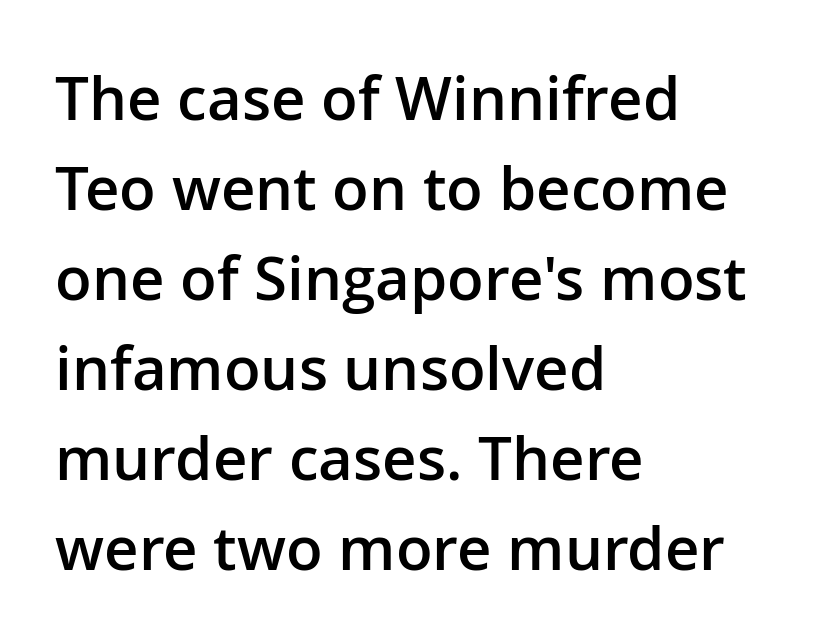
Emphasis by weight is partial: semibold. The typesetter chose a ragged-right arrangement here. Think of a printed novel: that variable character pitch is what you see here. You can tell from the bare stems that sans-serif type was used.
